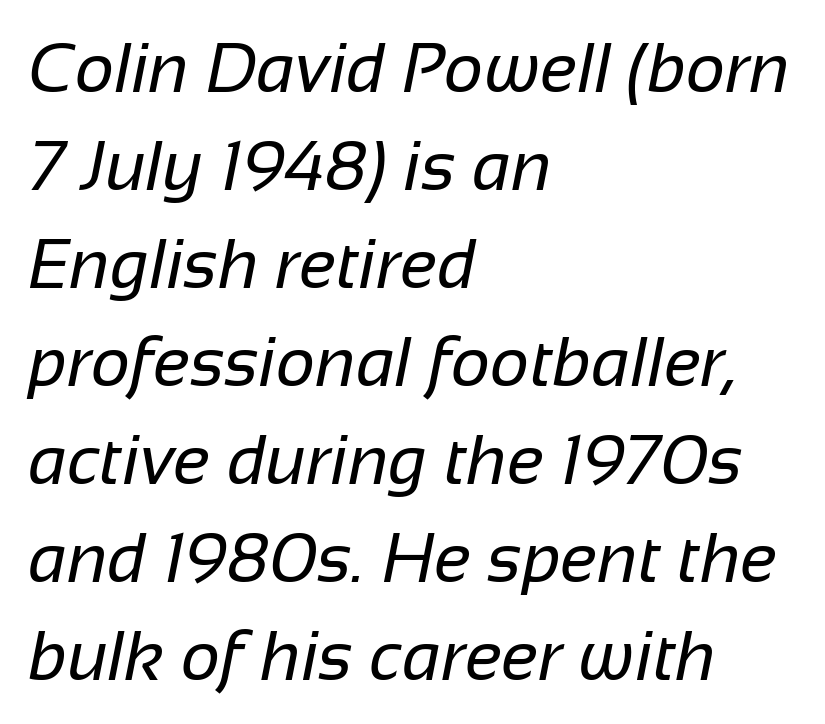
Q: Is the text bold? A: No.
Q: Is the typeface a serif or a sans-serif typeface? A: Sans-serif.
Q: Is the text underlined? A: No.
Q: How is the paragraph aligned? A: Left-aligned.
Q: Is the spacing between letters normal or unusually wide? A: Normal.
Q: Is the spacing between lines tight, normal or loose? A: Normal.
Q: Width (condensed, normal, or wide)? A: Normal.
Q: Stroke contrast? A: Low.
Q: x-height? A: Medium.
Q: Monospaced? A: No.
